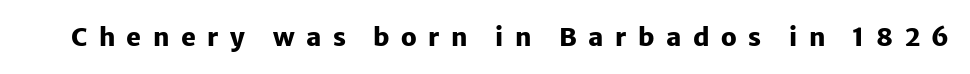
Does the lettering tilt? It doesn't — this is upright. Underline: absent. Heavy-handed strokes throughout: this text is bold. A typesetter would call this heavily tracked-out type.
